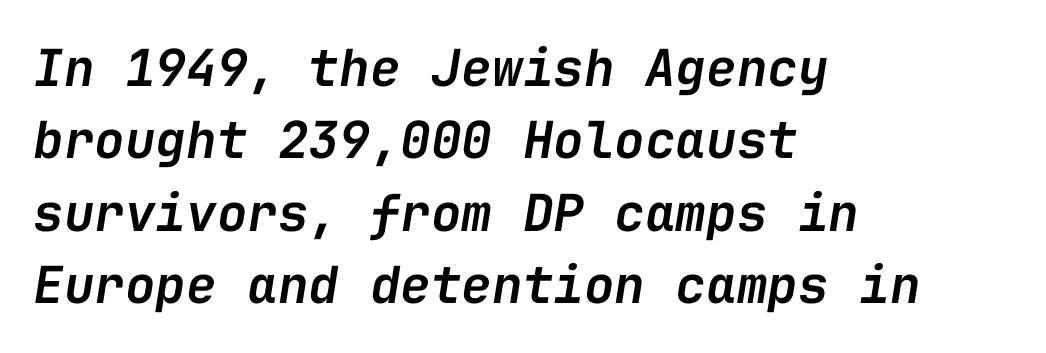
The image shows 51 px semibold type, italic (leaning right), monospaced; set left-aligned, normal line spacing (1.42x), normal letter spacing, not underlined; low stroke contrast and a medium x-height.
